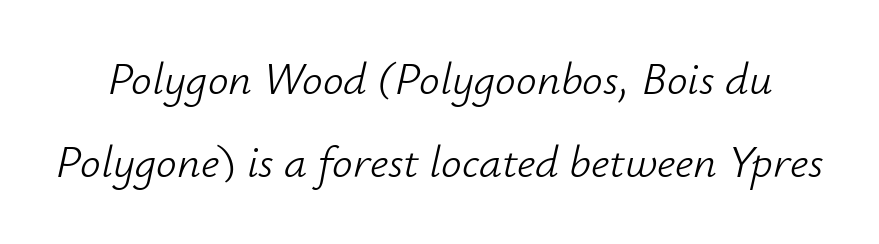
Observe the lean: these are italic letterforms. Character widths vary here, with narrow letters taking less room than wide ones. The zone under the glyphs is completely vacant. Nobody touched the tracking dial on this one. Weight: in the light-to-regular range.
